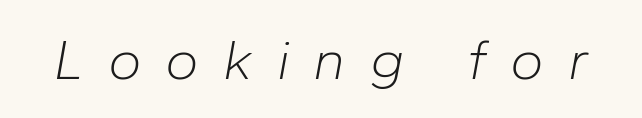
Q: Is the text bold? A: No.
Q: Is the text italic (slanted)? A: Yes, it leans right by about 10 degrees.
Q: Is the text underlined? A: No.
Q: Is the spacing between letters normal or unusually wide? A: Unusually wide.
Q: Width (condensed, normal, or wide)? A: Normal.
Q: Stroke contrast? A: Low.
Q: x-height? A: Medium.
Q: Monospaced? A: No.
